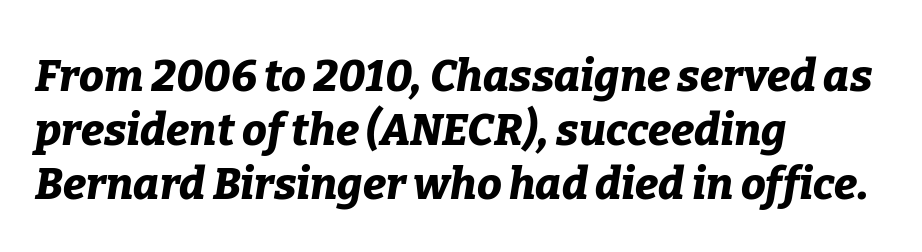
The image shows 44 px bold type, italic (leaning right); set left-aligned, line spacing 1.23x, normal letter spacing, not underlined; low stroke contrast and a medium x-height.
